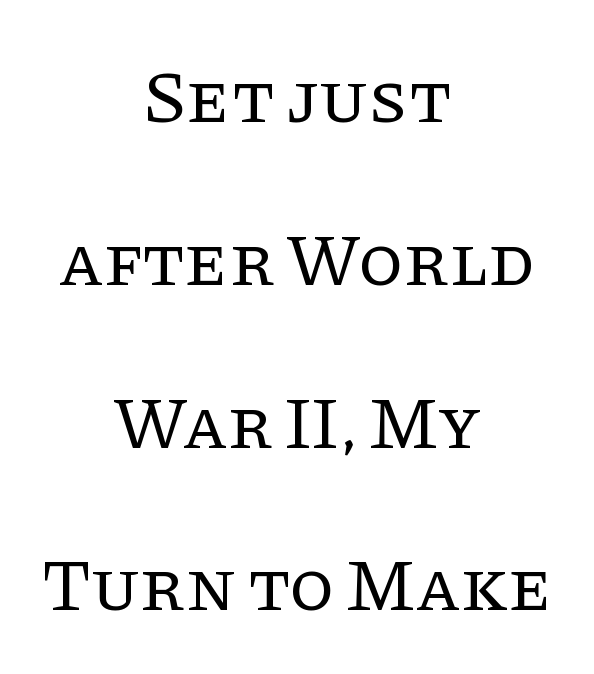
{"serif": "yes", "italic": "no", "bold": "no", "weight": "regular", "width": "normal", "stroke_contrast": "low", "x_height": "large", "monospaced": "no", "underline": "no", "align": "center", "line_spacing": "loose", "line_spacing_ratio": 2.23, "letter_spacing": "normal", "letter_spacing_em": 0.0, "glyph_px": 73}
